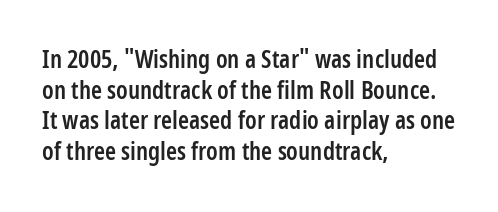
{"italic": "no", "bold": "semi", "underline": "no", "align": "left", "line_spacing_ratio": 1.23, "letter_spacing": "normal", "letter_spacing_em": 0.0, "glyph_px": 25}
